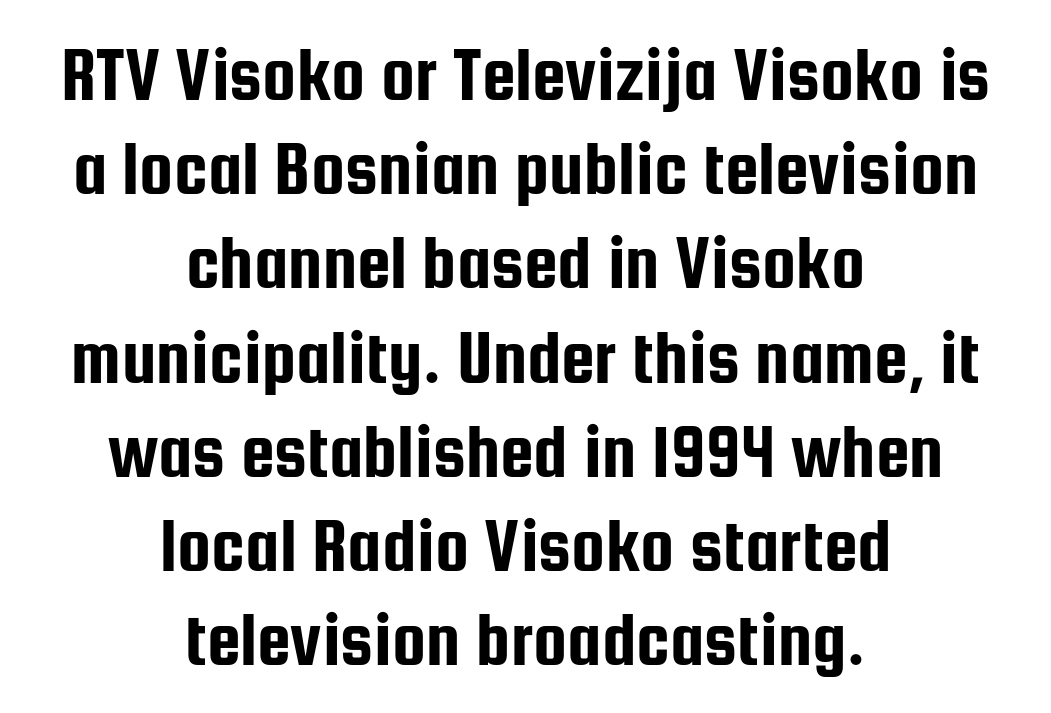
Has an underline been added? It has not. Is the letter spacing exaggerated? No — it looks like the ordinary default. The face used here is a sans, in the tradition of grotesques and geometrics. The font's upright variant was chosen for this text.
